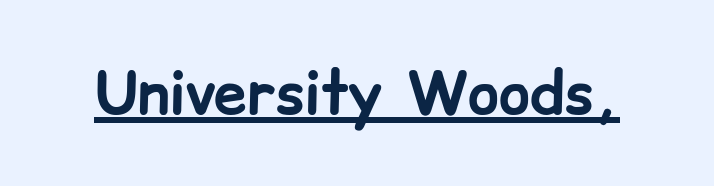
A typographer would call this underscored text. The face used here is rendered with its standard letterfit. The font's upright variant was chosen for this text. Students, this is bold: see how much ink each stroke carries. Is this a sans? Yes — the strokes have no serifs.
